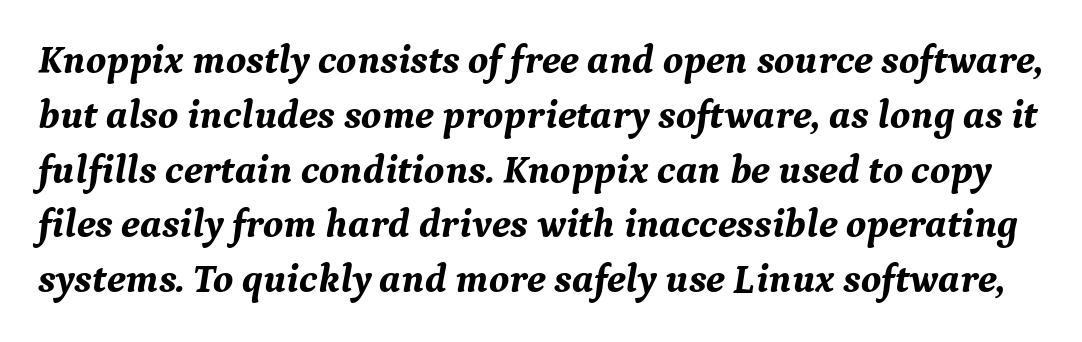
{"serif": "yes", "italic": "yes", "lean": "right", "slant_degrees": 9, "bold": "yes", "weight": "bold", "width": "normal", "stroke_contrast": "medium", "x_height": "medium", "monospaced": "no", "underline": "no", "line_spacing": "normal", "line_spacing_ratio": 1.37, "letter_spacing": "normal", "letter_spacing_em": 0.0, "glyph_px": 40}
